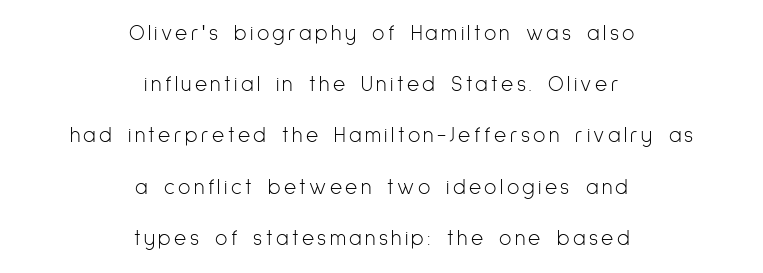
The image shows 21 px text type, upright; set centered, loose line spacing (2.44x), not underlined.
